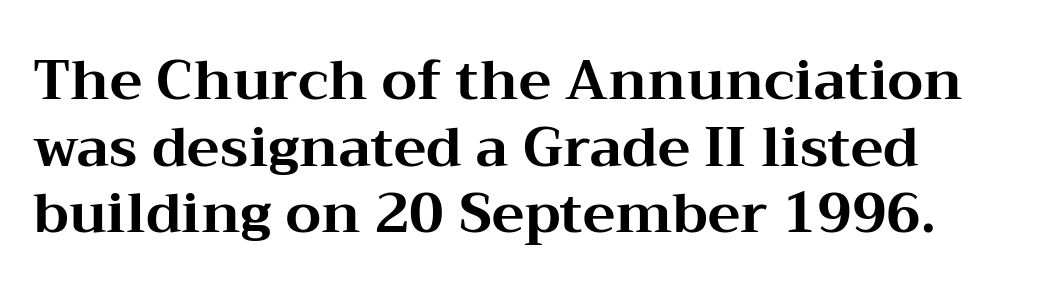
The letters stand upright; this is a roman face. Inter-character spacing is left at the font's built-in metrics. Think of a printed novel: that variable character pitch is what you see here. These lines carry a lot of weight — the face is fully bold. Only glyphs here, with clear space below each row.
